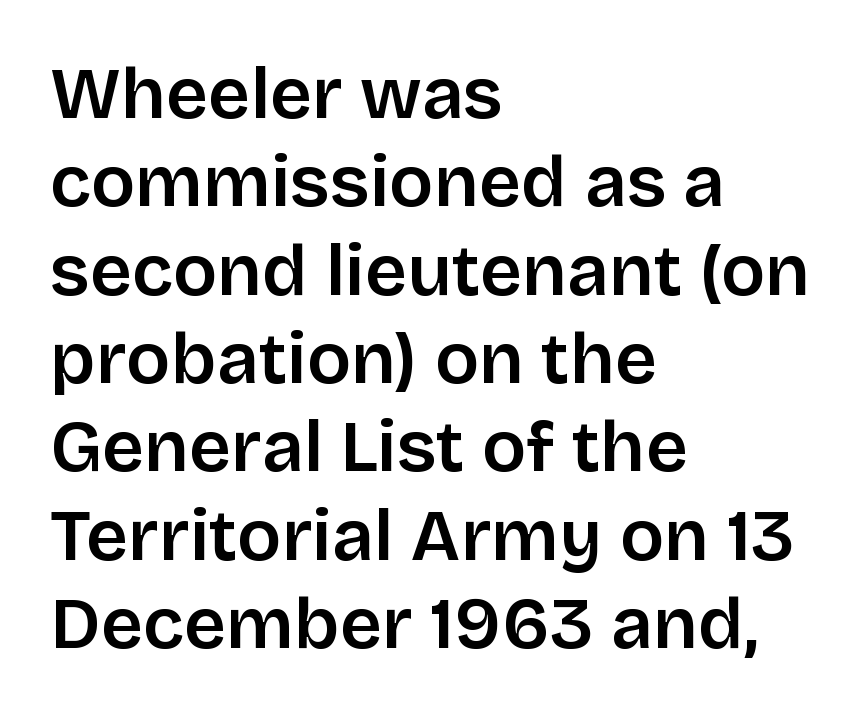
Q: Is the text bold? A: Semi-bold.
Q: Is the text italic (slanted)? A: No, it is upright.
Q: Is the typeface a serif or a sans-serif typeface? A: Sans-serif.
Q: Is the text underlined? A: No.
Q: How is the paragraph aligned? A: Left-aligned.
Q: Is the spacing between letters normal or unusually wide? A: Normal.
Q: Width (condensed, normal, or wide)? A: Normal.
Q: Stroke contrast? A: Low.
Q: x-height? A: Large.
Q: Monospaced? A: No.
